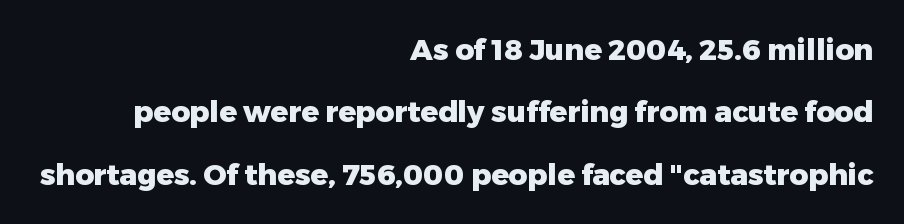
Q: Is the text bold? A: Yes.
Q: Is the text italic (slanted)? A: No, it is upright.
Q: Is the typeface a serif or a sans-serif typeface? A: Sans-serif.
Q: Is the text underlined? A: No.
Q: How is the paragraph aligned? A: Right-aligned.
Q: Is the spacing between letters normal or unusually wide? A: Normal.
Q: Is the spacing between lines tight, normal or loose? A: Loose.
Q: Width (condensed, normal, or wide)? A: Normal.
Q: Stroke contrast? A: Low.
Q: x-height? A: Medium.
Q: Monospaced? A: No.
